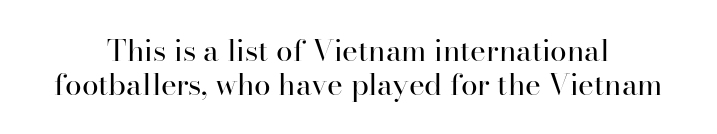
The image shows 30 px regular-weight serif type, upright; set centered, tight line spacing (1.12x), normal letter spacing, not underlined; high stroke contrast and a small x-height.
